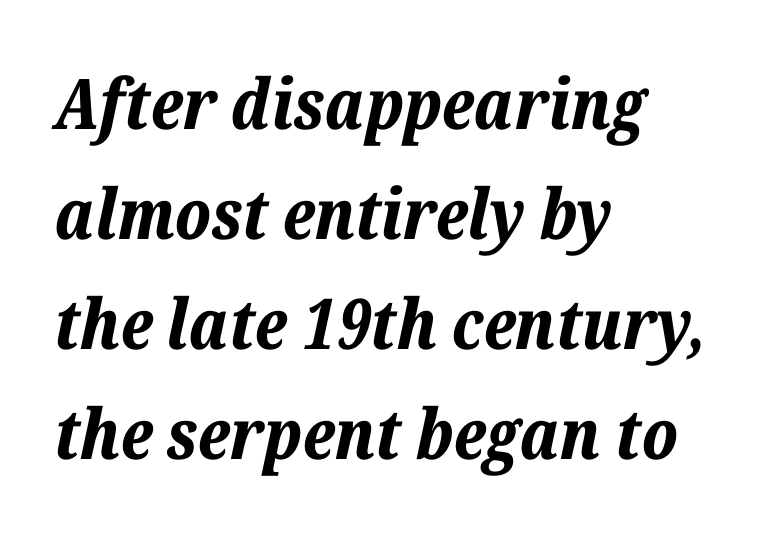
Emphasis by weight is at full strength: bold. Each row of text sits above clean, open space. When letters slant like this, we call the style italic. Characters follow at the spacing the type designer built in. Is there much room between lines? A standard amount, neither cramped nor airy.
